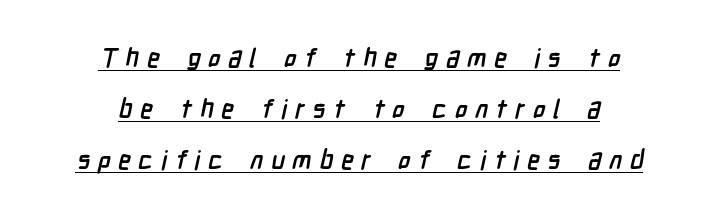
The horizontal fit of the characters is loose and conspicuously gappy. The whitespace from short lines is split evenly between both sides. The face used here has the dense, thick strokes of a bold. Notice the wide empty band between every row — that's loose leading.
